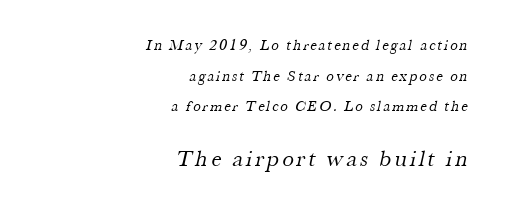
{"bold": "no", "underline": "no", "align": "right", "line_spacing": "loose", "line_spacing_ratio": 2.04, "larger_block": "second", "size_ratio": 1.53, "glyph_px": 23}
